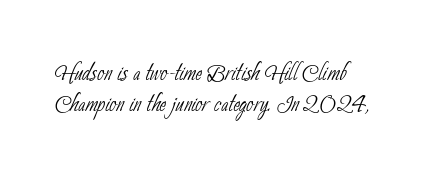
Each letter keeps its own natural width here, so spacing adapts to shape. Stem width sits at or under what a default text font uses. This sample trades vertical openness for compactness between lines. The face used here is rendered with its standard letterfit. This rendering features lettering with no underline. Font category for this specimen: sans-serif.
